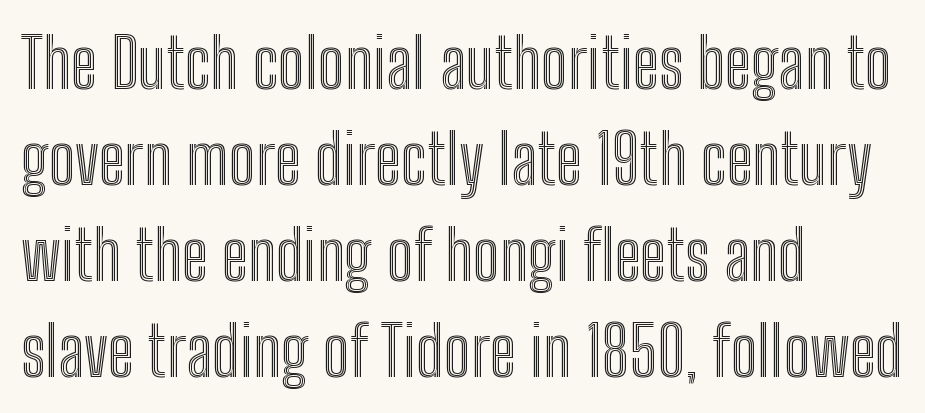
{"italic": "no", "width": "condensed", "x_height": "medium", "monospaced": "no", "underline": "no", "align": "left", "line_spacing": "normal", "line_spacing_ratio": 1.39, "letter_spacing": "normal", "letter_spacing_em": 0.0, "glyph_px": 69}
